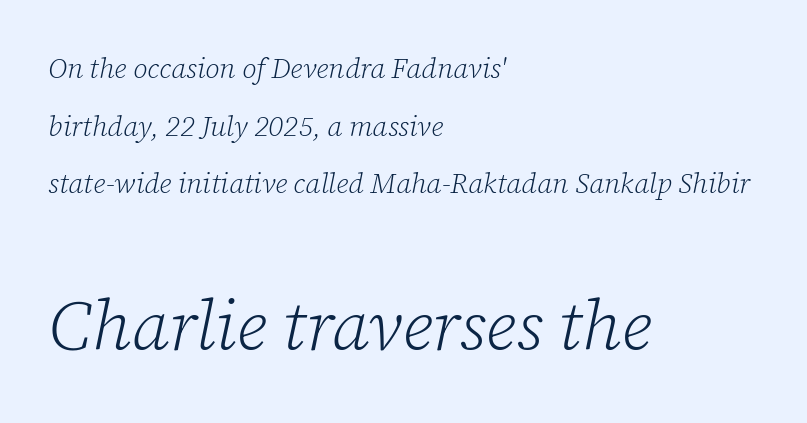
{"serif": "yes", "italic": "yes", "lean": "right", "slant_degrees": 12, "bold": "no", "weight": "light", "width": "normal", "stroke_contrast": "low", "x_height": "medium", "monospaced": "no", "underline": "no", "align": "left", "line_spacing": "loose", "line_spacing_ratio": 2.06, "letter_spacing": "normal", "letter_spacing_em": 0.0, "larger_block": "second", "size_ratio": 2.5, "glyph_px": 70}
